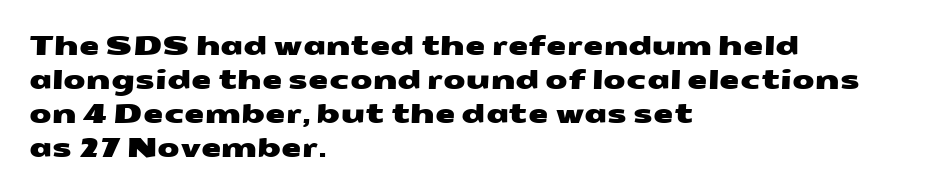
{"underline": "no", "align": "left", "line_spacing": "normal", "line_spacing_ratio": 1.31, "letter_spacing": "normal", "letter_spacing_em": 0.0, "glyph_px": 26}
